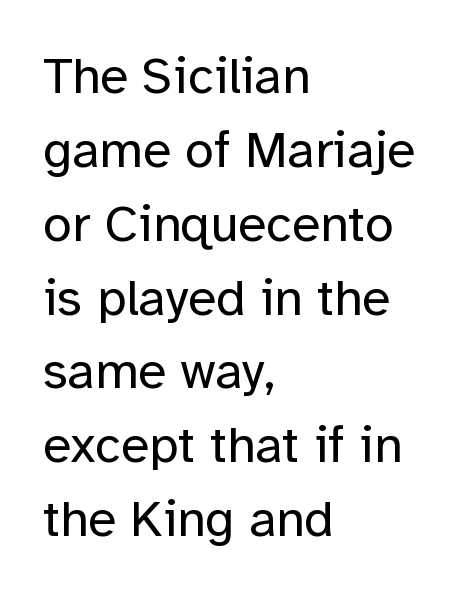
{"serif": "no", "italic": "no", "bold": "no", "weight": "regular", "width": "normal", "stroke_contrast": "low", "x_height": "medium", "monospaced": "no", "underline": "no", "align": "left", "line_spacing": "normal", "line_spacing_ratio": 1.42, "letter_spacing": "normal", "letter_spacing_em": 0.0, "glyph_px": 52}
